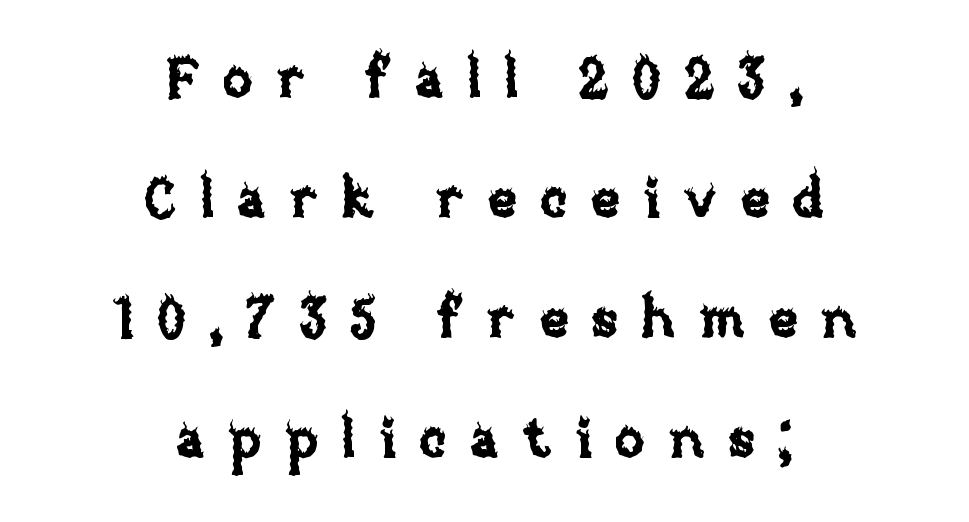
Q: Is the text italic (slanted)? A: No, it is upright.
Q: Is the text underlined? A: No.
Q: How is the paragraph aligned? A: Centered.
Q: Is the spacing between letters normal or unusually wide? A: Unusually wide.
Q: Is the spacing between lines tight, normal or loose? A: Loose.
Q: Width (condensed, normal, or wide)? A: Normal.
Q: Stroke contrast? A: Low.
Q: x-height? A: Large.
Q: Monospaced? A: No.
